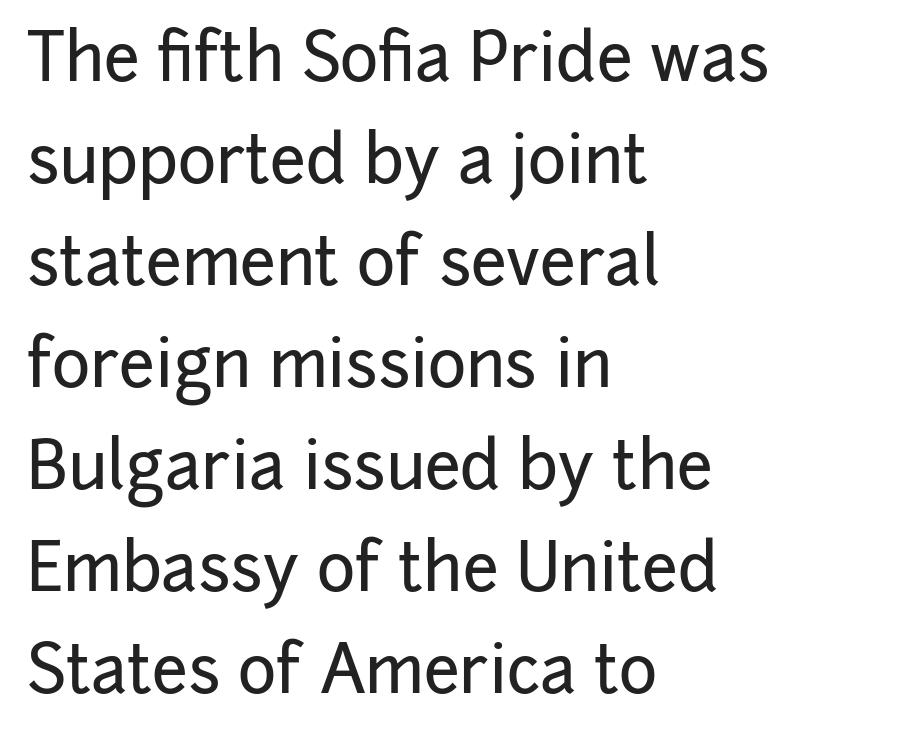
The rendering anchors every line to the left-hand side. This is the regular roman posture of the typeface. Varying glyph widths throughout — classic text-font behaviour. Plain, unruled lines of type.
